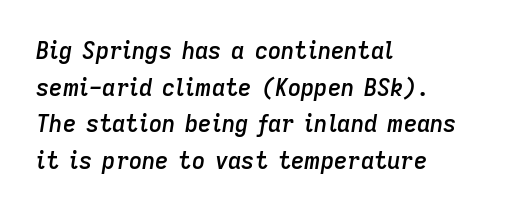
How are the letters spaced? Ordinarily, with no added tracking. All the whitespace from short lines collects on the right. The specimen omits any rule beneath the text block's lines. Italic: yes, the glyphs are oblique.
